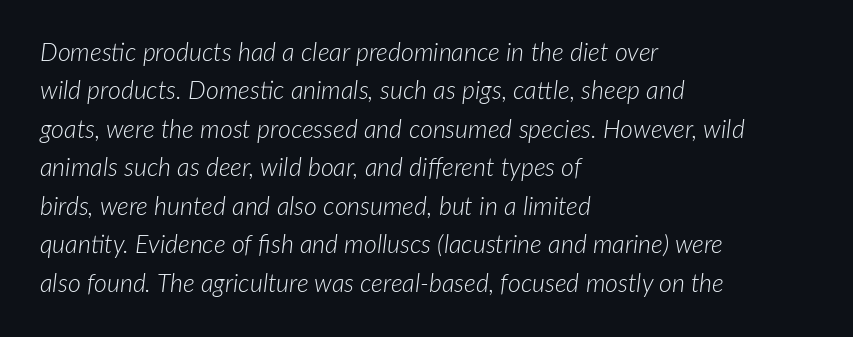
How would I describe the line gaps? Plain and ordinary. Any mark beneath the type? The region is blank. Caption: standard tracking, unaltered. Letters have the restrained weight of plain body copy at most.
